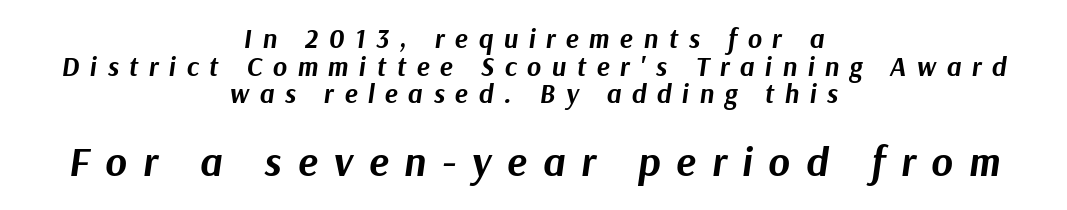
Q: Is the text bold? A: Yes.
Q: Is the text italic (slanted)? A: Yes, it leans right by about 9 degrees.
Q: Is the text underlined? A: No.
Q: How is the paragraph aligned? A: Centered.
Q: Is the spacing between letters normal or unusually wide? A: Unusually wide.
Q: Is the spacing between lines tight, normal or loose? A: Tight.
Q: Which block of text is set in a larger size, the first (top) or the second (bottom)? A: The second (bottom) one.
Q: Width (condensed, normal, or wide)? A: Normal.
Q: Stroke contrast? A: Medium.
Q: x-height? A: Medium.
Q: Monospaced? A: No.
